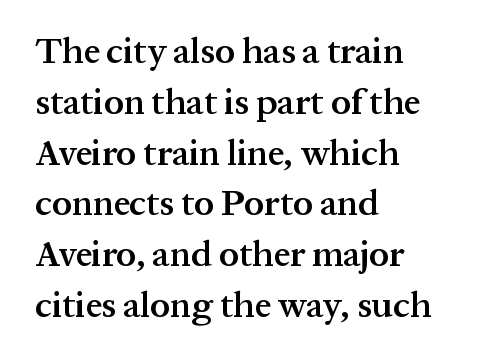
Each letter's strokes conclude with small projecting serifs. Vertical strokes here are truly vertical. Which margin do the lines hug? The left one — the right edge is uneven. Any mark beneath the type? The region is blank. Its strokes are somewhat broadened, the hallmark of semibold type.
